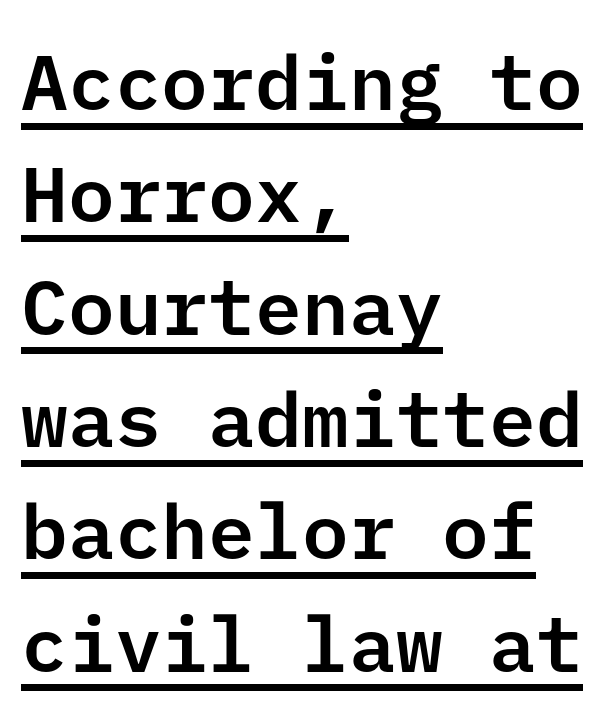
Q: Is the text italic (slanted)? A: No, it is upright.
Q: Is the typeface a serif or a sans-serif typeface? A: Sans-serif.
Q: Is the text underlined? A: Yes.
Q: How is the paragraph aligned? A: Left-aligned.
Q: Is the spacing between letters normal or unusually wide? A: Normal.
Q: Is the spacing between lines tight, normal or loose? A: Normal.
Q: Width (condensed, normal, or wide)? A: Normal.
Q: Stroke contrast? A: Low.
Q: x-height? A: Medium.
